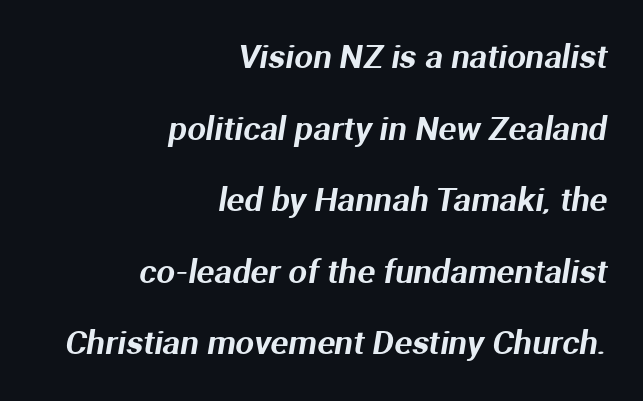
The image shows 33 px sans-serif type; set right-aligned, loose line spacing (2.17x), normal letter spacing, not underlined; medium stroke contrast and a medium x-height.
